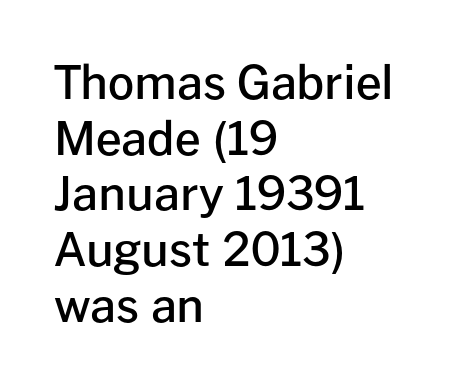
The image shows 46 px semibold sans-serif type, upright; set left-aligned, line spacing 1.21x, normal letter spacing, not underlined; low stroke contrast and a medium x-height.
